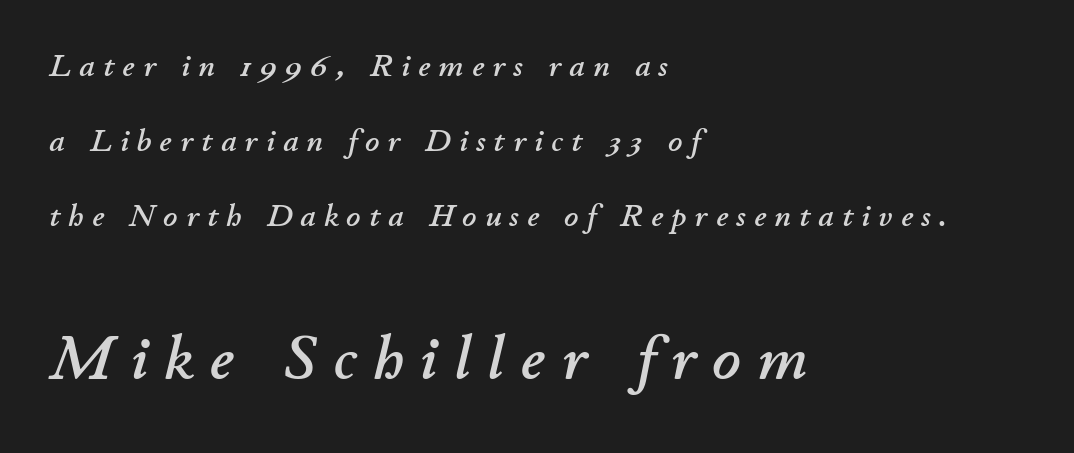
Leading: increased. The passage shown is not underscored anywhere. The letters advance in unequal steps, a hallmark of proportional type. You can tell it's italic because the verticals aren't actually vertical. Inter-character spacing is expanded well beyond the font's built-in metrics. Each line starts at the same left margin while the right side varies.
